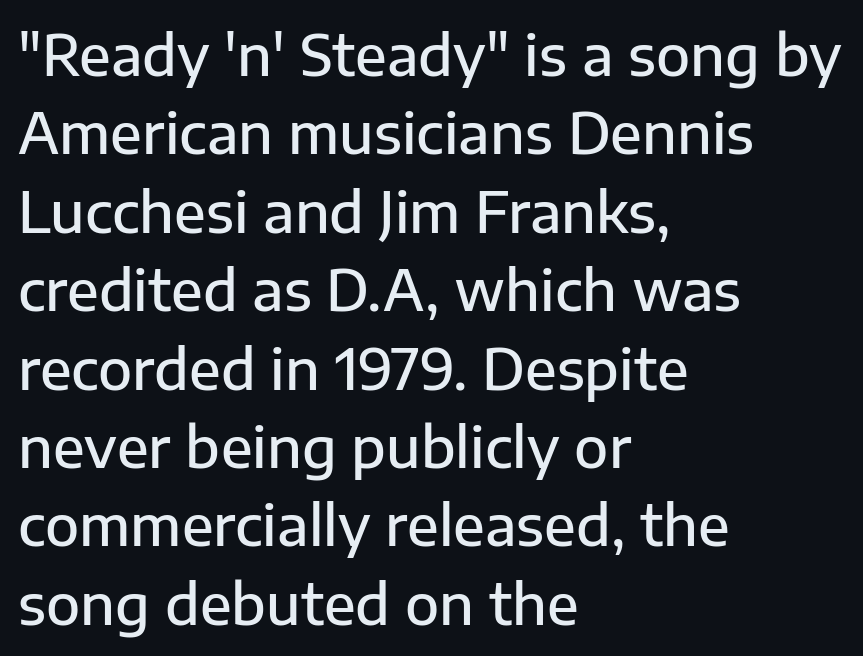
The image shows 56 px semibold sans-serif type, upright; set left-aligned, normal line spacing (1.4x), normal letter spacing, not underlined; low stroke contrast and a medium x-height.
